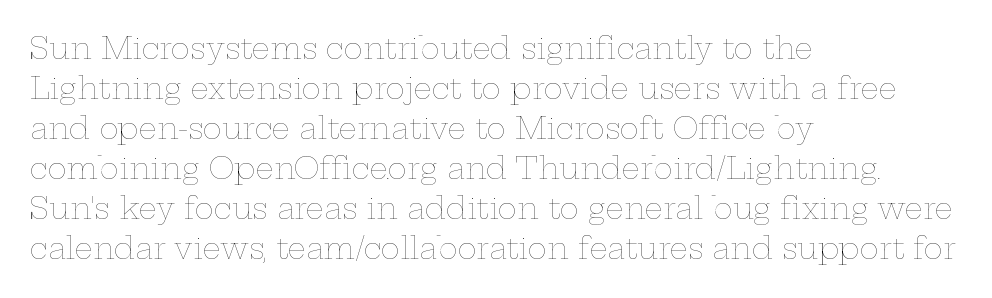
Varying glyph widths throughout — classic text-font behaviour. What stands out about the letter spacing? Nothing — it is the standard amount. Baseline-to-baseline distance is the conventional proportion of letter height. Ink coverage per letter is moderate at most. Layout note: lines flush left.
